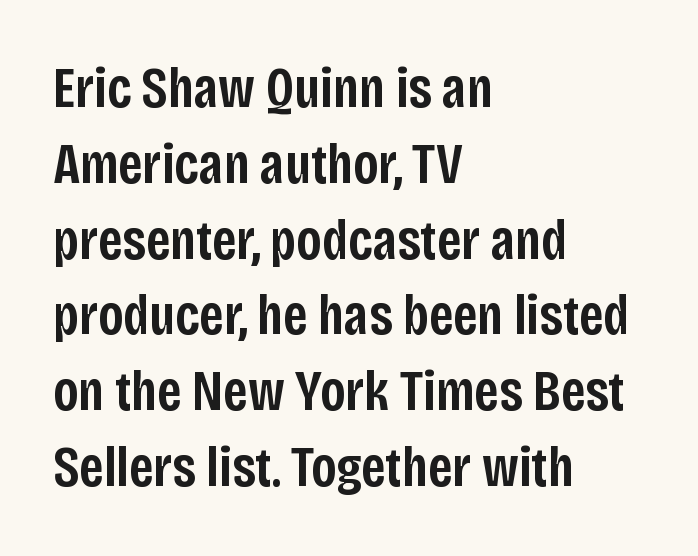
Does the copy run flush right? No — it runs flush left. The rendering uses natural spacing where letterforms have individual widths. What weight is shown? A semibold, between regular and bold. The typography opts for an upright posture over an oblique one. The rendering shows plain stroke endings on the letterforms — a sans-serif design.
